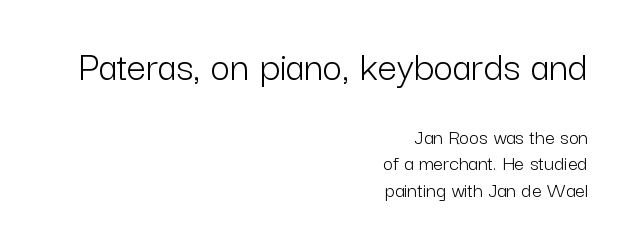
Note the varied advance widths — an 'i' is clearly narrower than an 'm'. Layout note: lines flush right. Posture: straight, roman, zero tilt. The gaps between neighbouring characters are ordinary and unremarkable. Larger block? The one above; the one below is distinctly smaller.
